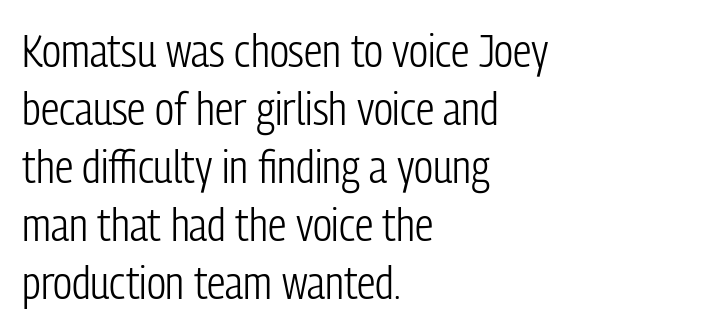
Q: Is the text bold? A: No.
Q: Is the text italic (slanted)? A: No, it is upright.
Q: Is the typeface a serif or a sans-serif typeface? A: Sans-serif.
Q: Is the text underlined? A: No.
Q: How is the paragraph aligned? A: Left-aligned.
Q: Is the spacing between letters normal or unusually wide? A: Normal.
Q: Is the spacing between lines tight, normal or loose? A: Normal.
Q: Width (condensed, normal, or wide)? A: Condensed.
Q: Stroke contrast? A: Low.
Q: x-height? A: Medium.
Q: Monospaced? A: No.
